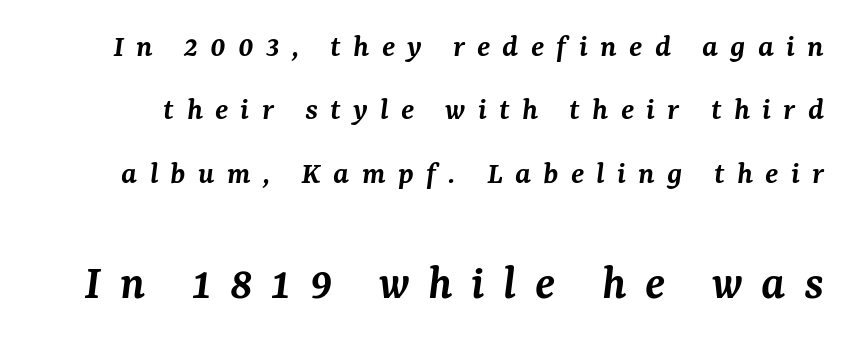
Q: Is the text bold? A: Semi-bold.
Q: Is the text italic (slanted)? A: Yes, it leans right by about 7 degrees.
Q: Is the typeface a serif or a sans-serif typeface? A: Serif.
Q: Is the text underlined? A: No.
Q: Is the spacing between letters normal or unusually wide? A: Unusually wide.
Q: Is the spacing between lines tight, normal or loose? A: Loose.
Q: Which block of text is set in a larger size, the first (top) or the second (bottom)? A: The second (bottom) one.
Q: Width (condensed, normal, or wide)? A: Normal.
Q: Stroke contrast? A: Medium.
Q: x-height? A: Medium.
Q: Monospaced? A: No.
